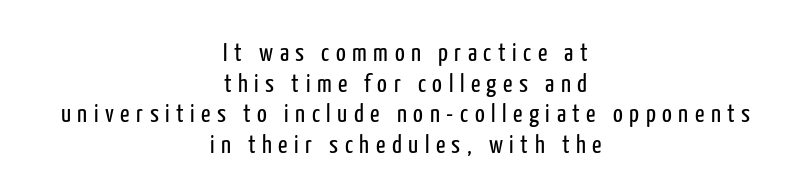
Q: Is the text bold? A: No.
Q: Is the text italic (slanted)? A: No, it is upright.
Q: Is the text underlined? A: No.
Q: How is the paragraph aligned? A: Centered.
Q: Is the spacing between letters normal or unusually wide? A: Unusually wide.
